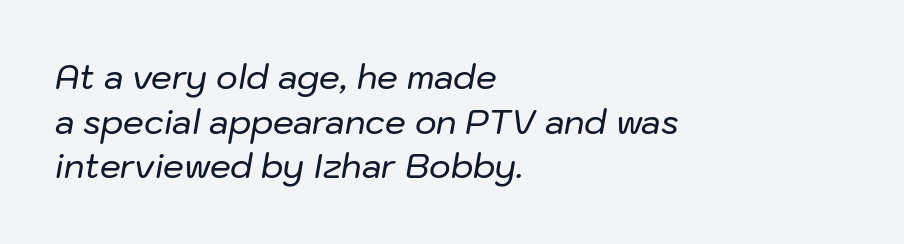
The image shows 33 px text type, italic (leaning right); set left-aligned, normal line spacing (1.35x), normal letter spacing, not underlined; low stroke contrast and a medium x-height.
